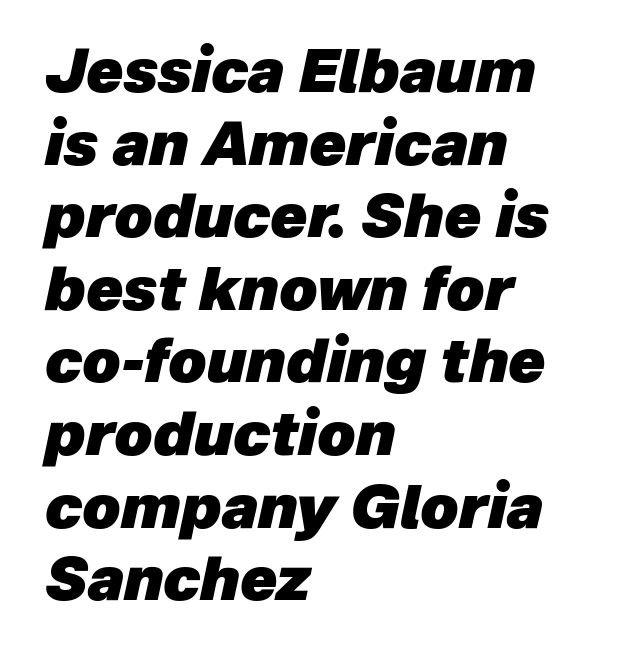
Q: Is the text bold? A: Yes.
Q: Is the text italic (slanted)? A: Yes, it leans right by about 12 degrees.
Q: Is the text underlined? A: No.
Q: How is the paragraph aligned? A: Left-aligned.
Q: Is the spacing between letters normal or unusually wide? A: Normal.
Q: Width (condensed, normal, or wide)? A: Normal.
Q: Stroke contrast? A: Low.
Q: x-height? A: Medium.
Q: Monospaced? A: No.
